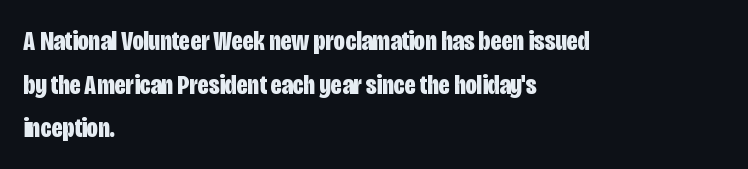
{"serif": "no", "italic": "no", "bold": "yes", "weight": "bold", "width": "condensed", "stroke_contrast": "low", "x_height": "large", "monospaced": "no", "underline": "no", "align": "left", "line_spacing": "normal", "line_spacing_ratio": 1.56, "letter_spacing": "normal", "letter_spacing_em": 0.0, "glyph_px": 28}
